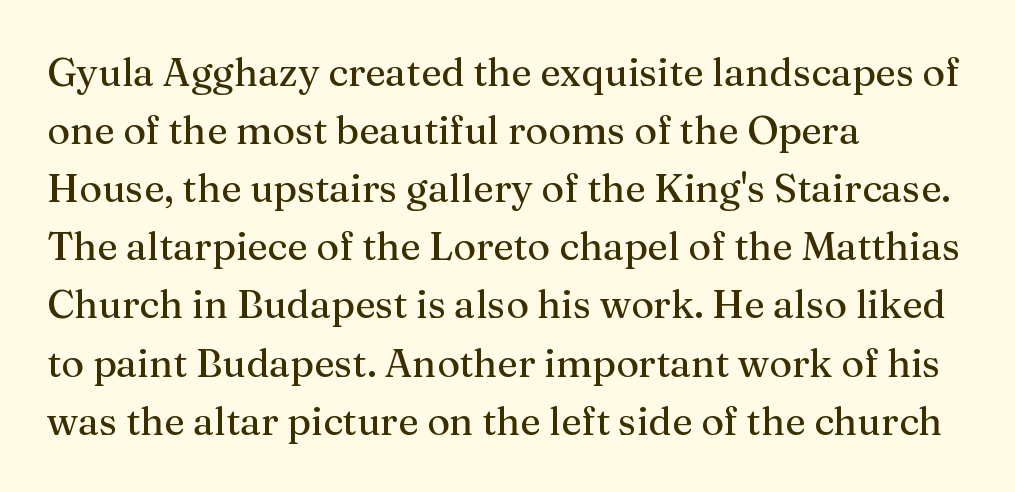
The image shows 39 px serif type, upright; set left-aligned, normal line spacing (1.49x), normal letter spacing, not underlined; medium stroke contrast and a medium x-height.
